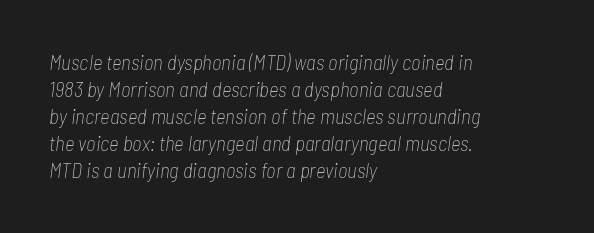
Q: Is the text bold? A: No.
Q: Is the text italic (slanted)? A: Yes, it leans right by about 7 degrees.
Q: Is the text underlined? A: No.
Q: How is the paragraph aligned? A: Left-aligned.
Q: Is the spacing between letters normal or unusually wide? A: Normal.
Q: Is the spacing between lines tight, normal or loose? A: Normal.
